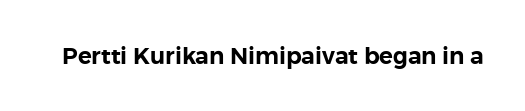
The image shows 23 px text type, upright; set normal letter spacing, not underlined.
